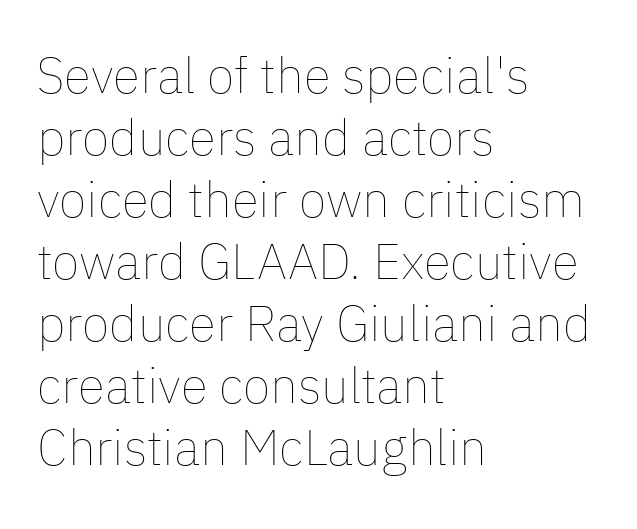
Is the letter spacing exaggerated? No — it looks like the ordinary default. A student would call this left alignment; a typographer would say flush left, rag right. Unbolded letterforms with no extra heft. No italicization has been applied; the sample stays upright.
